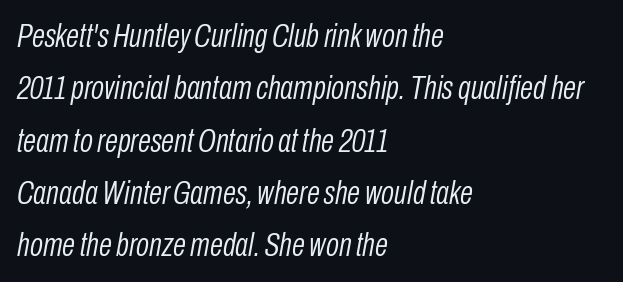
Is this a fixed-width face? No — the glyphs have proportional, varying widths. Each word holds together tightly as a unit, with standard inter-letter gaps. Students, observe: this is what conventionally led text looks like. If you drew a ruler down the left edge, every line would touch it.
